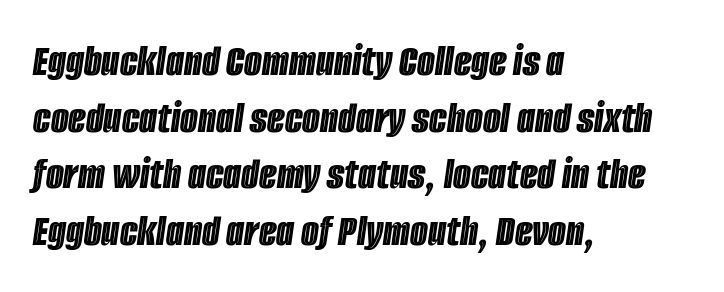
{"italic": "yes", "lean": "right", "slant_degrees": 8, "width": "condensed", "x_height": "large", "monospaced": "no", "underline": "no", "align": "left", "line_spacing_ratio": 1.23, "letter_spacing": "normal", "letter_spacing_em": 0.0, "glyph_px": 46}
